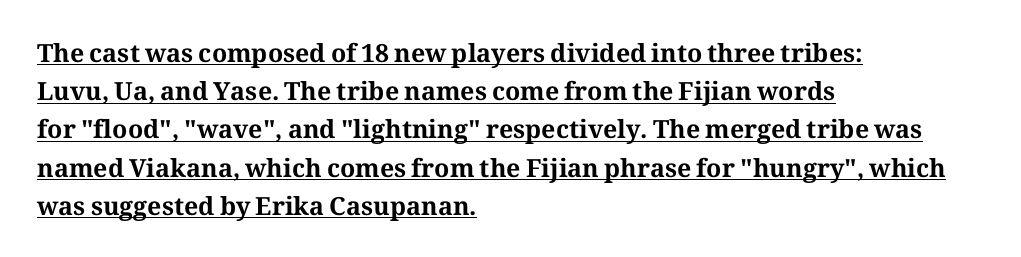
The image shows 25 px bold type, upright; set left-aligned, normal line spacing (1.53x), normal letter spacing, underlined.
